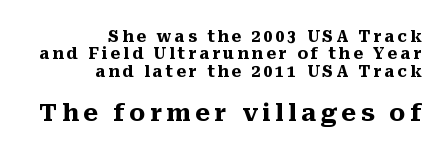
The image shows 24 px bold type, upright; set right-aligned, tight line spacing (1.08x), not underlined; the second (bottom) block is 1.5x larger.
